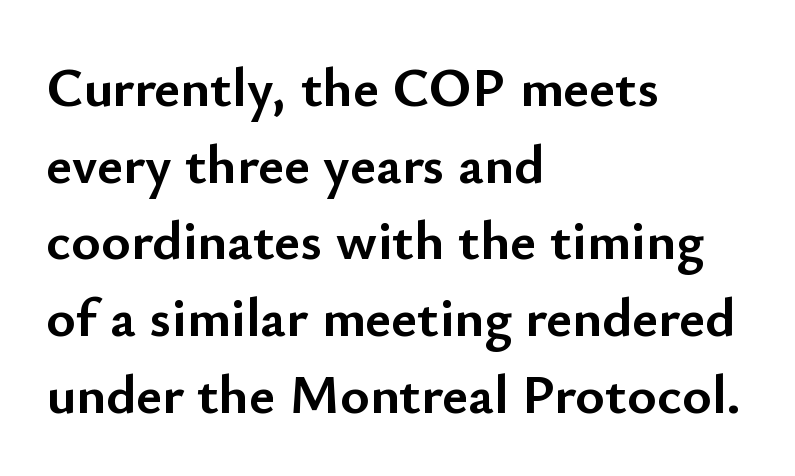
The image shows 56 px semibold sans-serif type, upright; set left-aligned, normal line spacing (1.37x), normal letter spacing, not underlined; low stroke contrast and a small x-height.
